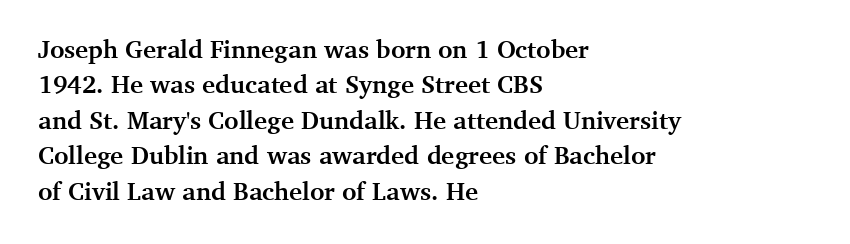
The image shows 25 px bold type, upright; set left-aligned, normal line spacing (1.42x), normal letter spacing, not underlined.
